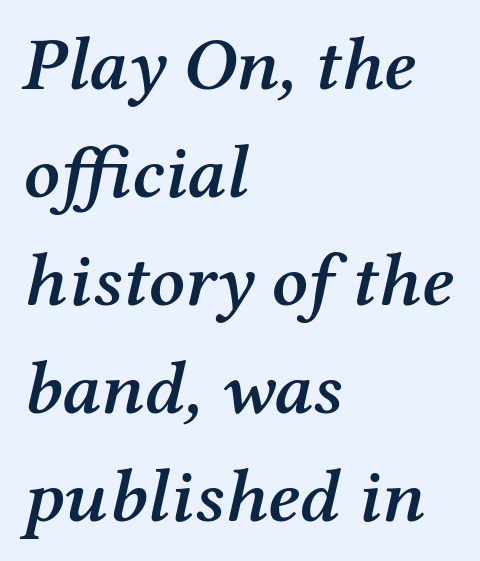
Q: Is the text bold? A: Semi-bold.
Q: Is the text italic (slanted)? A: Yes, it leans right by about 12 degrees.
Q: Is the typeface a serif or a sans-serif typeface? A: Serif.
Q: Is the text underlined? A: No.
Q: How is the paragraph aligned? A: Left-aligned.
Q: Is the spacing between letters normal or unusually wide? A: Normal.
Q: Is the spacing between lines tight, normal or loose? A: Normal.
Q: Width (condensed, normal, or wide)? A: Normal.
Q: Stroke contrast? A: Medium.
Q: x-height? A: Medium.
Q: Monospaced? A: No.
